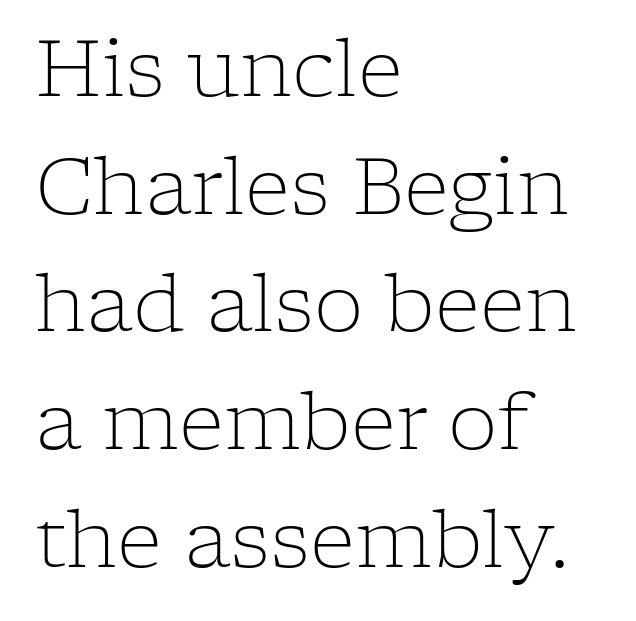
The leading is moderate, giving the passage an even texture. The font sits on the lighter half of the weight spectrum, regular included. Glance below the letters and you will spot only blank space. Words appear dense and cohesive because spacing is normal. If you drew a line through each stem, it would be perfectly vertical.
